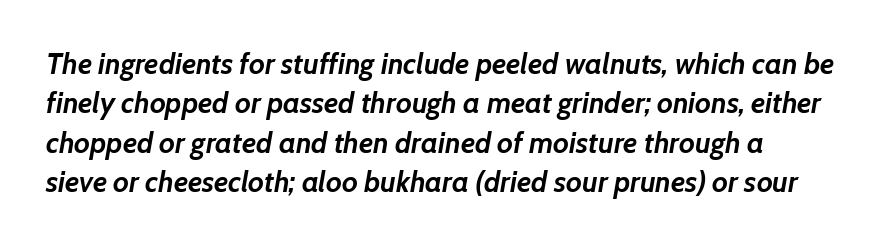
Notice how the stems are inclined rather than vertical — that's the hallmark of italics. Whoever set this chose a conventional vertical rhythm. The baseline area is clear. The passage shown is typed in a proportional face where columns would drift.
